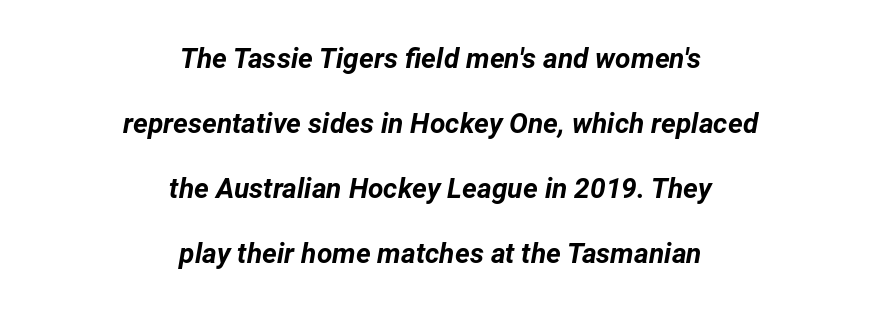
The image shows 28 px bold type, italic (leaning right); set centered, loose line spacing (2.32x), normal letter spacing, not underlined; low stroke contrast and a medium x-height.
